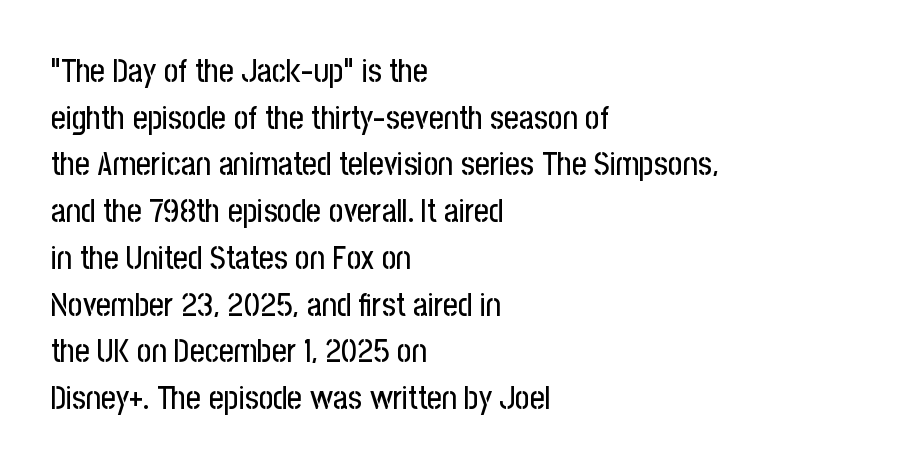
These lines are rendered in a variable-pitch font. Look at the tracking — it's just the regular setting, nothing added. When letters stand straight like this, we call the style roman or upright. Anything drawn beneath the words? Only blank space.
